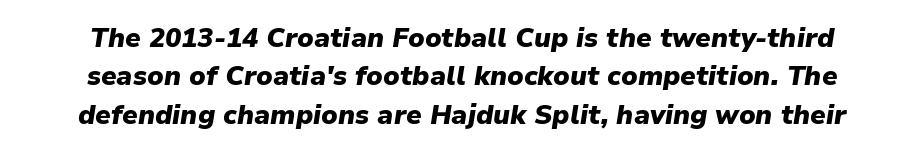
The image shows 27 px bold type, italic (leaning right); set centered, normal line spacing (1.42x), normal letter spacing, not underlined.
